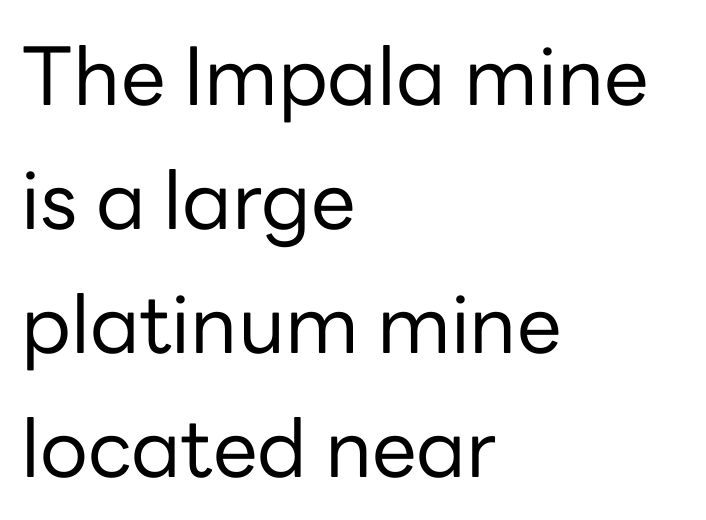
{"serif": "no", "italic": "no", "bold": "no", "weight": "regular", "width": "normal", "stroke_contrast": "low", "x_height": "medium", "monospaced": "no", "underline": "no", "align": "left", "line_spacing": "normal", "line_spacing_ratio": 1.55, "letter_spacing": "normal", "letter_spacing_em": 0.0, "glyph_px": 80}
